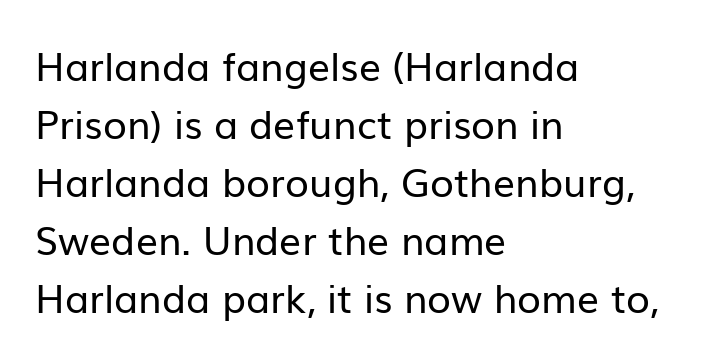
The image shows 39 px regular-weight sans-serif type, upright; set left-aligned, normal line spacing (1.49x), normal letter spacing, not underlined; low stroke contrast and a medium x-height.
